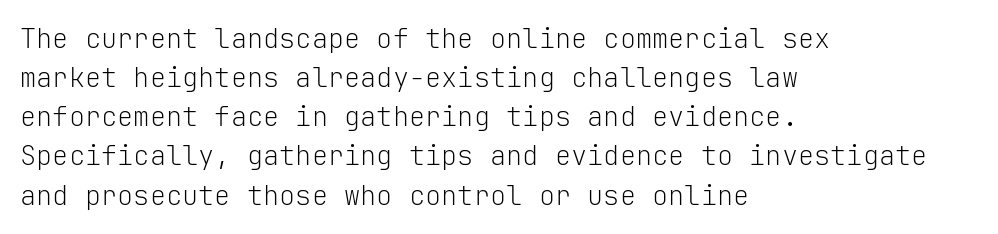
{"italic": "no", "bold": "no", "underline": "no", "align": "left", "line_spacing": "normal", "line_spacing_ratio": 1.45, "letter_spacing": "normal", "letter_spacing_em": 0.0, "glyph_px": 27}
